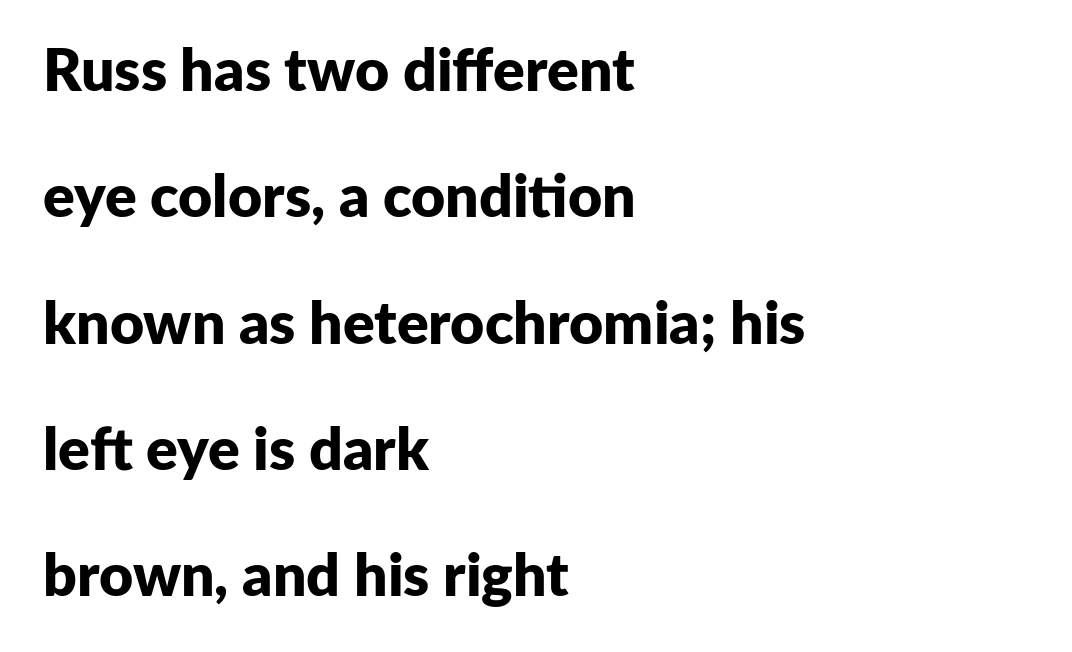
These lines are composed in type without serifs. The specimen reads as upright at a glance. The rag falls on the right side of this text block. Only glyphs here, with clear space below each row. Vertical spacing — loose. The horizontal fit of the characters is conventional and even.
